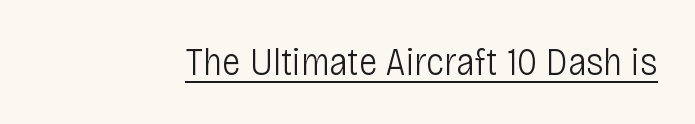
{"serif": "no", "italic": "no", "bold": "no", "weight": "light", "width": "condensed", "stroke_contrast": "low", "x_height": "large", "monospaced": "no", "underline": "yes", "letter_spacing": "normal", "letter_spacing_em": 0.0, "glyph_px": 39}
